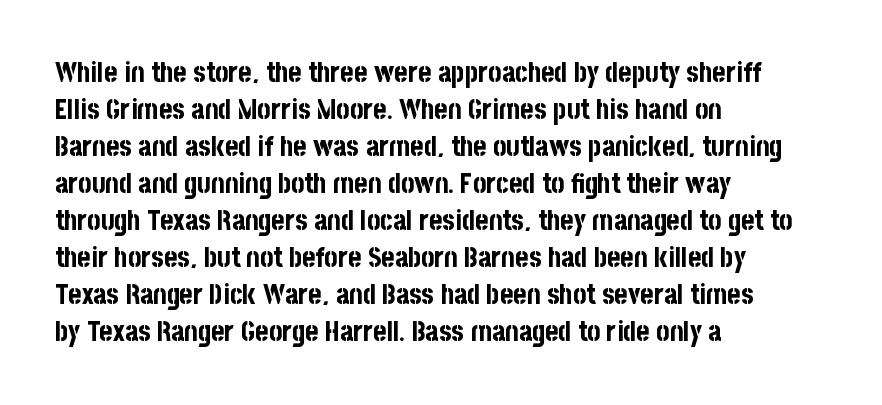
The image shows 28 px bold, condensed sans-serif type, upright; set left-aligned, normal line spacing (1.32x), normal letter spacing, not underlined; low stroke contrast and a large x-height.
